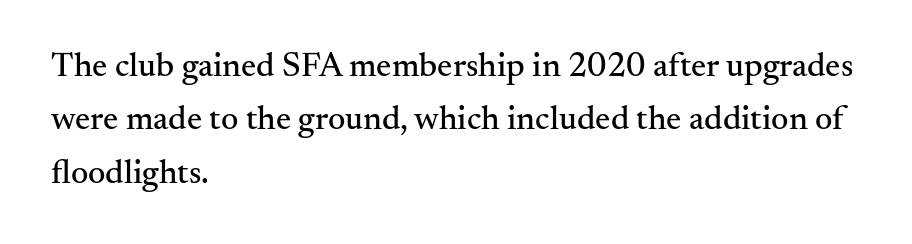
Q: Is the text italic (slanted)? A: No, it is upright.
Q: Is the typeface a serif or a sans-serif typeface? A: Serif.
Q: Is the text underlined? A: No.
Q: How is the paragraph aligned? A: Left-aligned.
Q: Is the spacing between letters normal or unusually wide? A: Normal.
Q: Is the spacing between lines tight, normal or loose? A: Normal.
Q: Width (condensed, normal, or wide)? A: Normal.
Q: Stroke contrast? A: Medium.
Q: x-height? A: Small.
Q: Monospaced? A: No.
